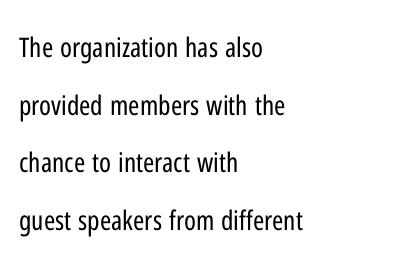
The image shows 27 px text type, upright; set left-aligned, loose line spacing (2.13x), normal letter spacing, not underlined.
